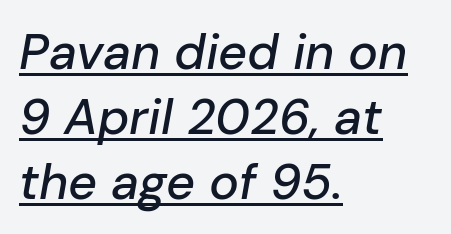
Q: Is the text italic (slanted)? A: Yes, it leans right by about 10 degrees.
Q: Is the text underlined? A: Yes.
Q: How is the paragraph aligned? A: Left-aligned.
Q: Is the spacing between letters normal or unusually wide? A: Normal.
Q: Is the spacing between lines tight, normal or loose? A: Normal.
Q: Width (condensed, normal, or wide)? A: Normal.
Q: Stroke contrast? A: Low.
Q: x-height? A: Medium.
Q: Monospaced? A: No.
